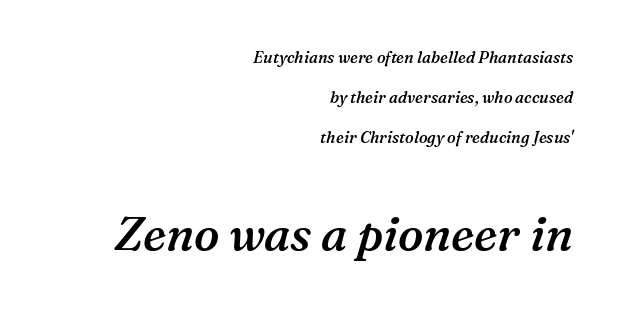
The image shows 47 px semibold serif type, italic (leaning right); set right-aligned, loose line spacing (2.49x), normal letter spacing, not underlined; the second (bottom) block is 2.94x larger; medium stroke contrast and a medium x-height.
